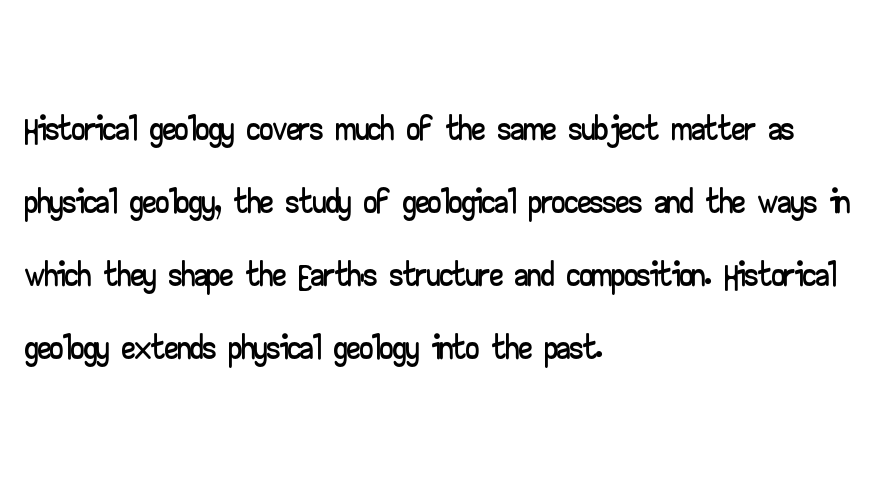
Each new line begins a customary step beneath the previous one. Characters follow at the spacing the type designer built in. A typesetter would call this proportional, since set widths differ per character. The paragraph shown leans on its left margin. Anything drawn beneath the words? Only blank space.
